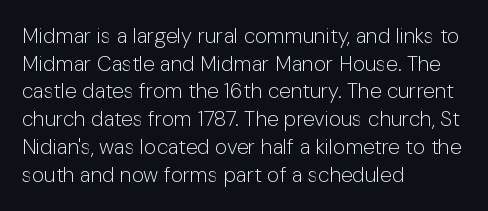
{"italic": "no", "bold": "no", "underline": "no", "align": "left", "line_spacing": "normal", "line_spacing_ratio": 1.32, "letter_spacing": "normal", "letter_spacing_em": 0.0, "glyph_px": 21}
